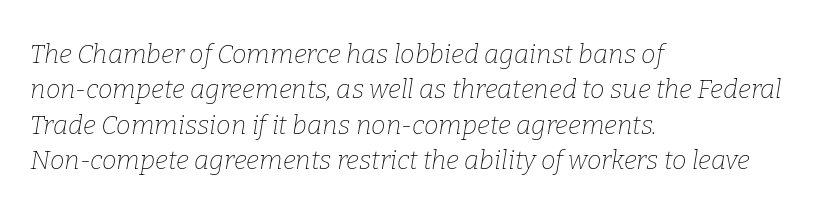
Horizontal alignment here is leftward, the default for most running prose. Does extra space separate the letters? No, they use regular spacing. Notice how the stems are inclined rather than vertical — that's the hallmark of italics. This rendering features lettering with no underline. Heaviness? Minimal to ordinary, like unemphasized prose. Summary of vertical rhythm: regular, with standard interline spacing.
